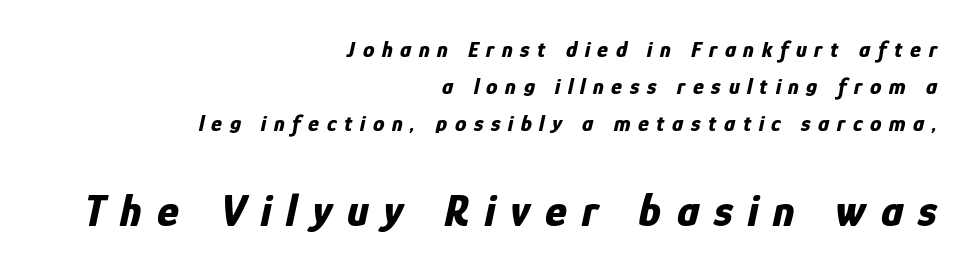
Q: Is the text bold? A: Yes.
Q: Is the text italic (slanted)? A: Yes, it leans right by about 12 degrees.
Q: Is the text underlined? A: No.
Q: How is the paragraph aligned? A: Right-aligned.
Q: Is the spacing between letters normal or unusually wide? A: Unusually wide.
Q: Is the spacing between lines tight, normal or loose? A: Normal.
Q: Which block of text is set in a larger size, the first (top) or the second (bottom)? A: The second (bottom) one.
Q: Width (condensed, normal, or wide)? A: Condensed.
Q: Stroke contrast? A: Low.
Q: x-height? A: Medium.
Q: Monospaced? A: No.
